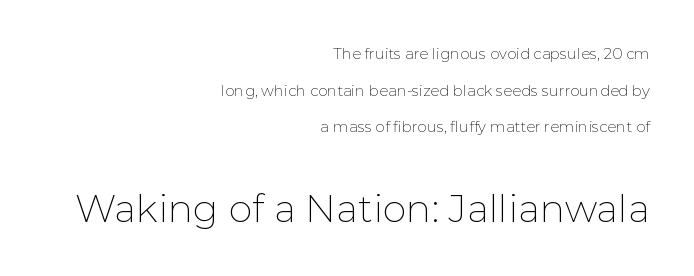
{"serif": "no", "italic": "no", "bold": "no", "weight": "thin", "width": "normal", "stroke_contrast": "low", "x_height": "medium", "monospaced": "no", "underline": "no", "align": "right", "line_spacing": "loose", "line_spacing_ratio": 2.45, "letter_spacing": "normal", "letter_spacing_em": 0.0, "larger_block": "second", "size_ratio": 2.53, "glyph_px": 38}
